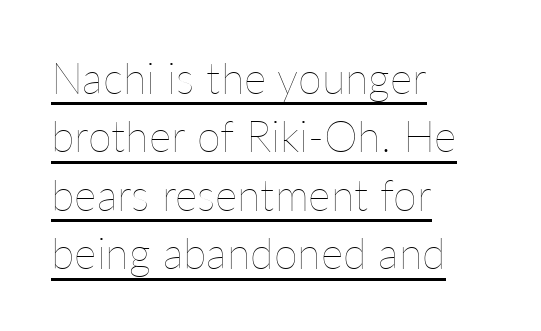
The image shows 43 px thin type, upright; set left-aligned, normal line spacing (1.36x), normal letter spacing, underlined; low stroke contrast and a medium x-height.
